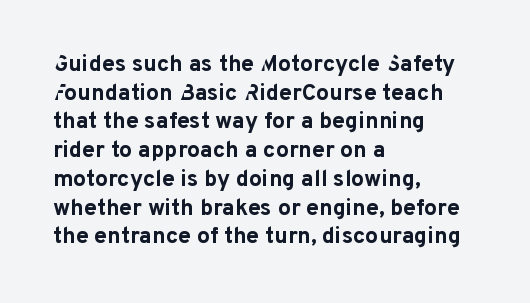
The image shows 23 px bold type, upright; set left-aligned, normal line spacing (1.25x), normal letter spacing, not underlined.
